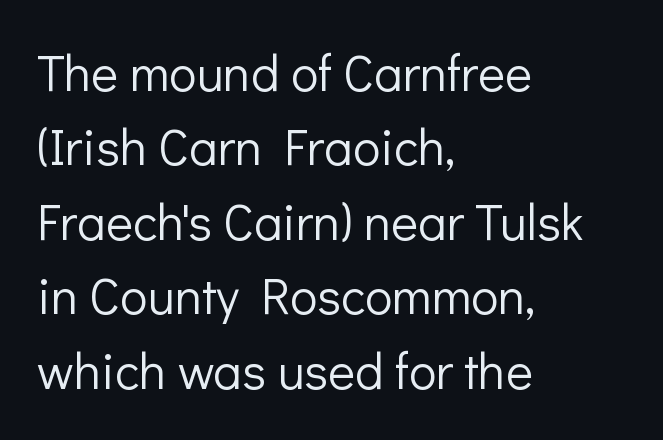
The image shows 51 px light sans-serif type, upright; set left-aligned, normal line spacing (1.46x), normal letter spacing, not underlined; low stroke contrast and a medium x-height.
